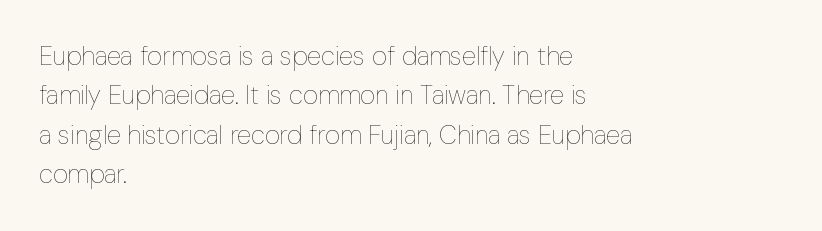
The image shows 26 px text type, upright; set left-aligned, normal line spacing (1.51x), normal letter spacing, not underlined.
